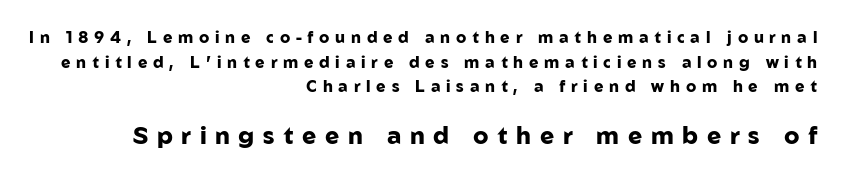
{"italic": "no", "bold": "yes", "underline": "no", "align": "right", "line_spacing": "normal", "line_spacing_ratio": 1.54, "letter_spacing": "wide", "letter_spacing_em": 0.36, "larger_block": "second", "size_ratio": 1.5, "glyph_px": 24}
